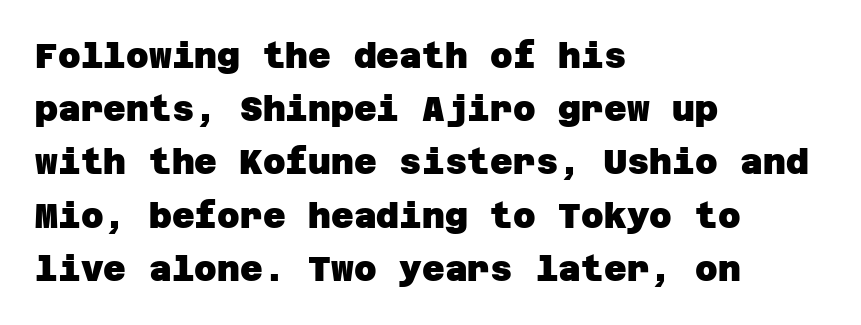
{"serif": "no", "bold": "yes", "weight": "heavy", "width": "normal", "stroke_contrast": "low", "x_height": "large", "underline": "no", "align": "left", "line_spacing": "normal", "line_spacing_ratio": 1.52, "letter_spacing": "normal", "letter_spacing_em": 0.0, "glyph_px": 35}
